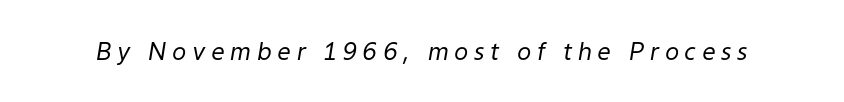
Spacing between characters has been opened up far beyond the box default. The axis of the letterforms is tilted away from vertical. Compared with a typical body face, this is equally light or lighter still. The area under the type is left untouched.
